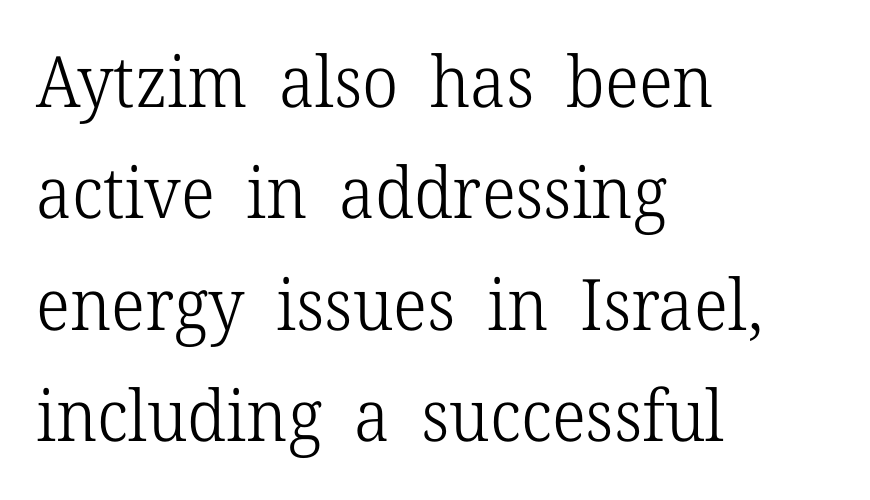
{"serif": "yes", "italic": "no", "bold": "no", "weight": "light", "width": "normal", "stroke_contrast": "low", "x_height": "medium", "monospaced": "no", "underline": "no", "align": "left", "line_spacing": "normal", "line_spacing_ratio": 1.57, "letter_spacing": "normal", "letter_spacing_em": 0.0, "glyph_px": 71}
